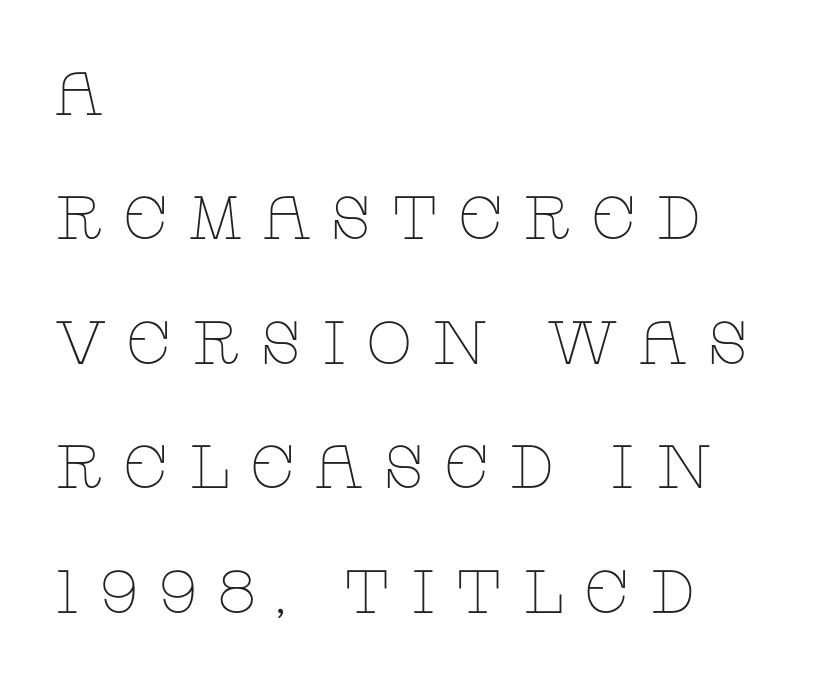
Horizontally, the lines are justified to the leading edge only. The characters are drawn with everyday or finer stroke widths. The letters advance in unequal steps, a hallmark of proportional type. This is serif lettering, the kind often seen in printed books. The baseline area is clear. Students, note that the glyphs here are deliberately spaced far apart.
